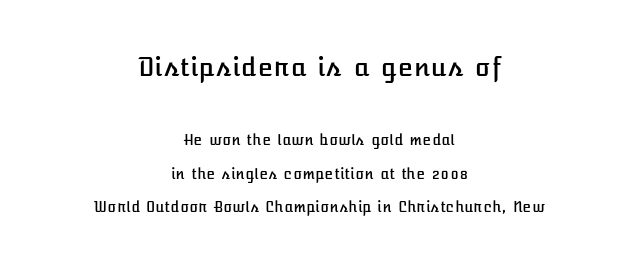
Q: Is the text italic (slanted)? A: No, it is upright.
Q: Is the text underlined? A: No.
Q: How is the paragraph aligned? A: Centered.
Q: Is the spacing between letters normal or unusually wide? A: Normal.
Q: Is the spacing between lines tight, normal or loose? A: Loose.
Q: Which block of text is set in a larger size, the first (top) or the second (bottom)? A: The first (top) one.
